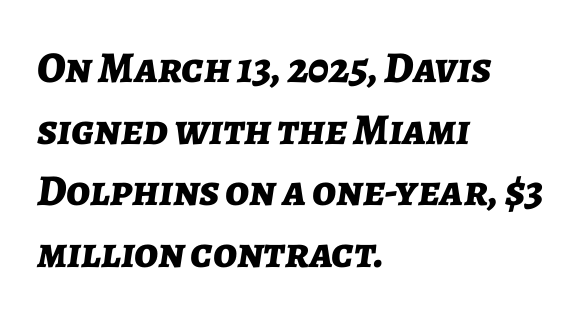
The image shows 44 px bold type, italic (leaning right); set left-aligned, normal line spacing (1.4x), normal letter spacing, not underlined; low stroke contrast and a medium x-height.
